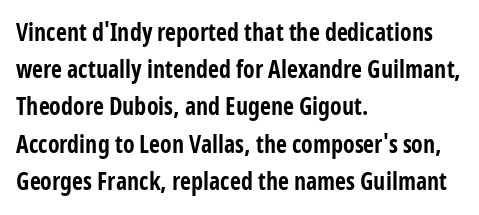
Q: Is the text bold? A: Yes.
Q: Is the text italic (slanted)? A: No, it is upright.
Q: Is the text underlined? A: No.
Q: How is the paragraph aligned? A: Left-aligned.
Q: Is the spacing between letters normal or unusually wide? A: Normal.
Q: Is the spacing between lines tight, normal or loose? A: Normal.
